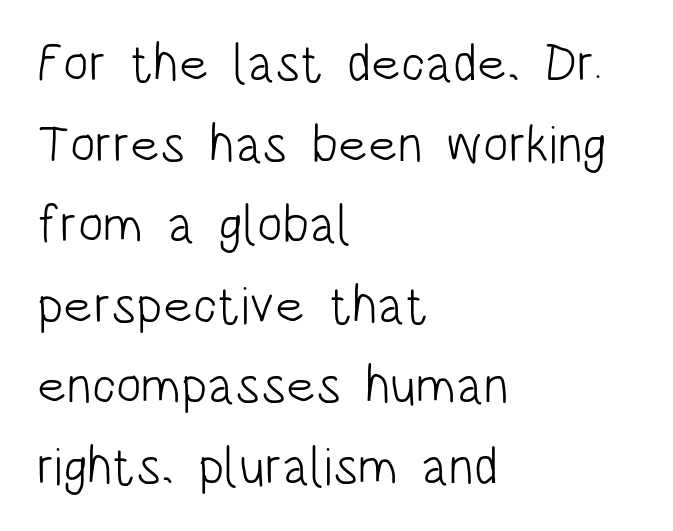
{"serif": "no", "italic": "no", "bold": "no", "weight": "light", "width": "condensed", "stroke_contrast": "low", "x_height": "large", "monospaced": "no", "underline": "no", "align": "left", "line_spacing": "normal", "line_spacing_ratio": 1.52, "letter_spacing": "normal", "letter_spacing_em": 0.0, "glyph_px": 53}
